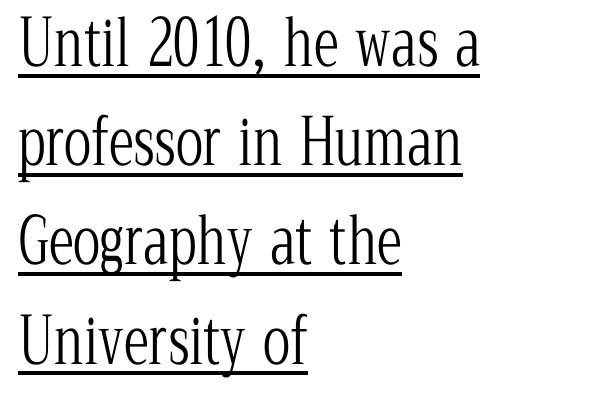
Q: Is the text bold? A: No.
Q: Is the text italic (slanted)? A: No, it is upright.
Q: Is the typeface a serif or a sans-serif typeface? A: Serif.
Q: Is the text underlined? A: Yes.
Q: How is the paragraph aligned? A: Left-aligned.
Q: Is the spacing between letters normal or unusually wide? A: Normal.
Q: Is the spacing between lines tight, normal or loose? A: Normal.
Q: Width (condensed, normal, or wide)? A: Condensed.
Q: Stroke contrast? A: Low.
Q: x-height? A: Medium.
Q: Monospaced? A: No.
